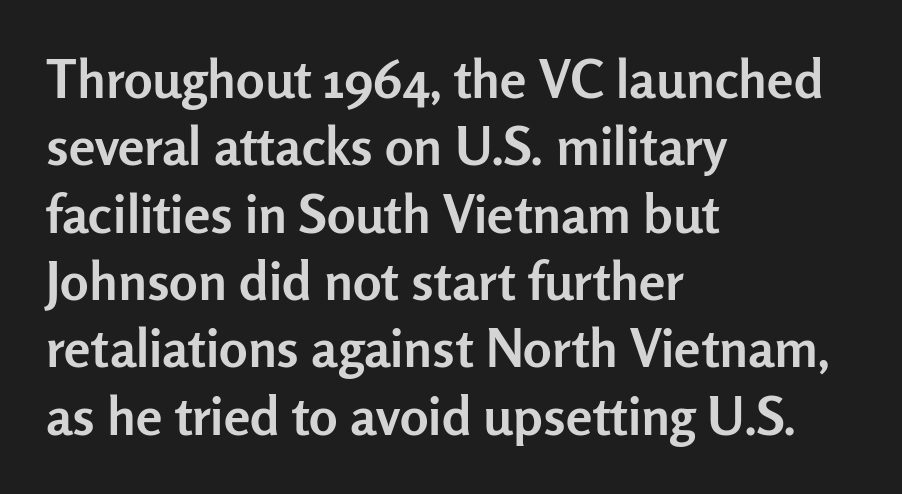
Q: Is the text bold? A: Yes.
Q: Is the text italic (slanted)? A: No, it is upright.
Q: Is the typeface a serif or a sans-serif typeface? A: Sans-serif.
Q: Is the text underlined? A: No.
Q: How is the paragraph aligned? A: Left-aligned.
Q: Is the spacing between letters normal or unusually wide? A: Normal.
Q: Is the spacing between lines tight, normal or loose? A: Normal.
Q: Width (condensed, normal, or wide)? A: Normal.
Q: Stroke contrast? A: Low.
Q: x-height? A: Medium.
Q: Monospaced? A: No.
